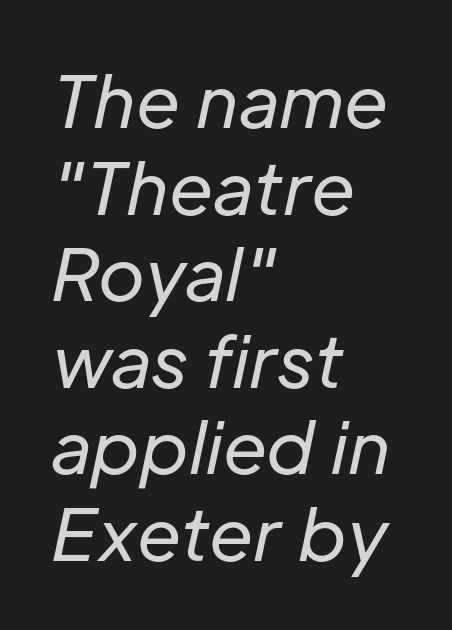
{"italic": "yes", "lean": "right", "slant_degrees": 12, "bold": "no", "weight": "regular", "width": "normal", "stroke_contrast": "low", "x_height": "medium", "monospaced": "no", "underline": "no", "align": "left", "line_spacing_ratio": 1.22, "letter_spacing": "normal", "letter_spacing_em": 0.0, "glyph_px": 71}
